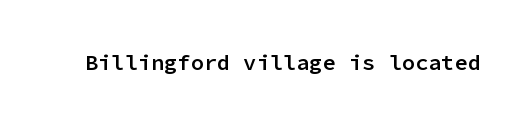
Q: Is the text bold? A: Semi-bold.
Q: Is the text italic (slanted)? A: No, it is upright.
Q: Is the text underlined? A: No.
Q: Is the spacing between letters normal or unusually wide? A: Normal.
